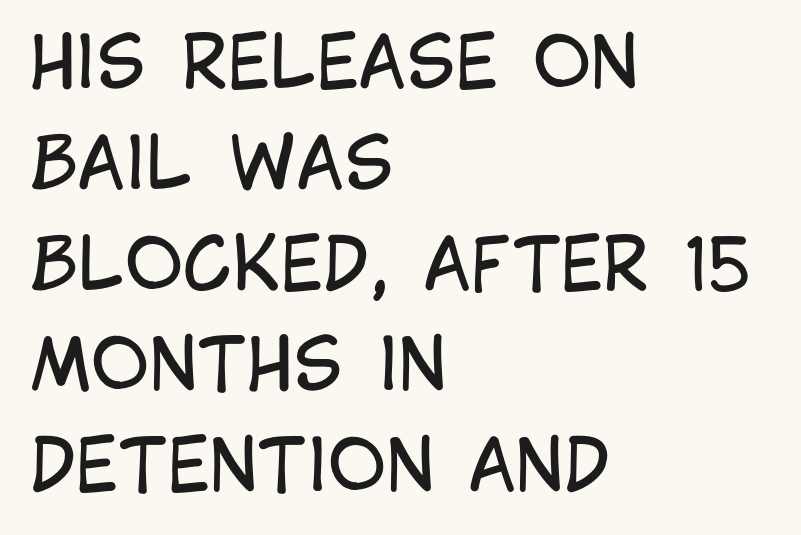
{"serif": "no", "italic": "no", "bold": "no", "weight": "regular", "width": "condensed", "stroke_contrast": "low", "x_height": "large", "monospaced": "no", "underline": "no", "align": "left", "line_spacing": "normal", "line_spacing_ratio": 1.42, "letter_spacing": "normal", "letter_spacing_em": 0.0, "glyph_px": 71}
